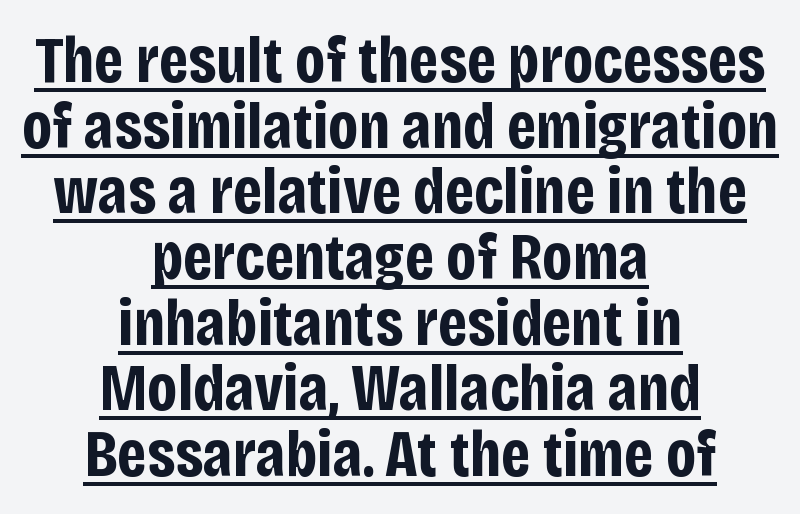
The image shows 67 px bold, condensed sans-serif type, upright; set centered, tight line spacing (0.98x), normal letter spacing, underlined; low stroke contrast and a large x-height.
